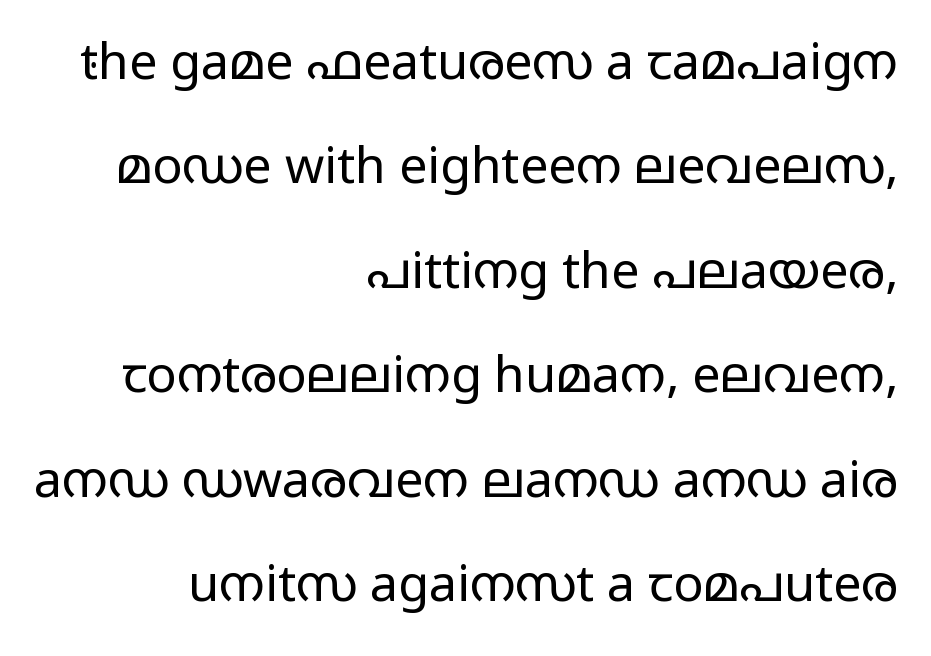
Q: Is the text bold? A: No.
Q: Is the text italic (slanted)? A: No, it is upright.
Q: Is the typeface a serif or a sans-serif typeface? A: Sans-serif.
Q: Is the text underlined? A: No.
Q: How is the paragraph aligned? A: Right-aligned.
Q: Is the spacing between letters normal or unusually wide? A: Normal.
Q: Is the spacing between lines tight, normal or loose? A: Loose.
Q: Width (condensed, normal, or wide)? A: Wide.
Q: Stroke contrast? A: Low.
Q: x-height? A: Medium.
Q: Monospaced? A: No.
